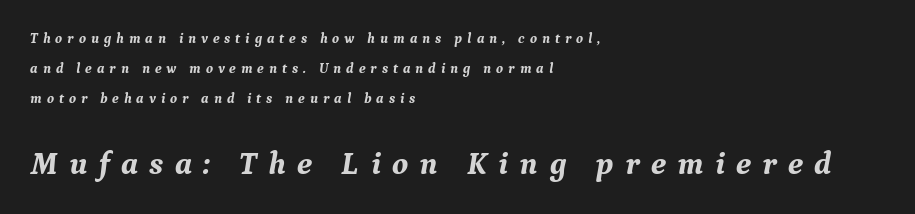
Q: Is the text bold? A: Yes.
Q: Is the text italic (slanted)? A: Yes, it leans right by about 9 degrees.
Q: Is the typeface a serif or a sans-serif typeface? A: Serif.
Q: Is the text underlined? A: No.
Q: How is the paragraph aligned? A: Left-aligned.
Q: Is the spacing between letters normal or unusually wide? A: Unusually wide.
Q: Is the spacing between lines tight, normal or loose? A: Loose.
Q: Which block of text is set in a larger size, the first (top) or the second (bottom)? A: The second (bottom) one.
Q: Width (condensed, normal, or wide)? A: Normal.
Q: Stroke contrast? A: Medium.
Q: x-height? A: Medium.
Q: Monospaced? A: No.
